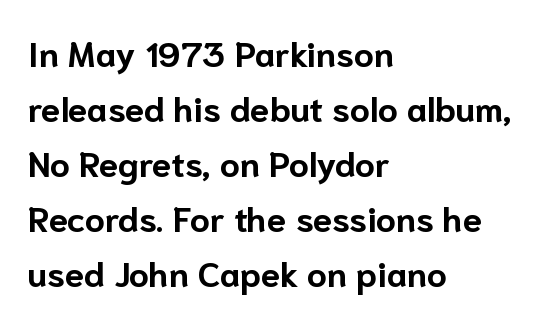
The image shows 35 px bold sans-serif type, upright; set left-aligned, normal line spacing (1.57x), normal letter spacing, not underlined; low stroke contrast and a medium x-height.
